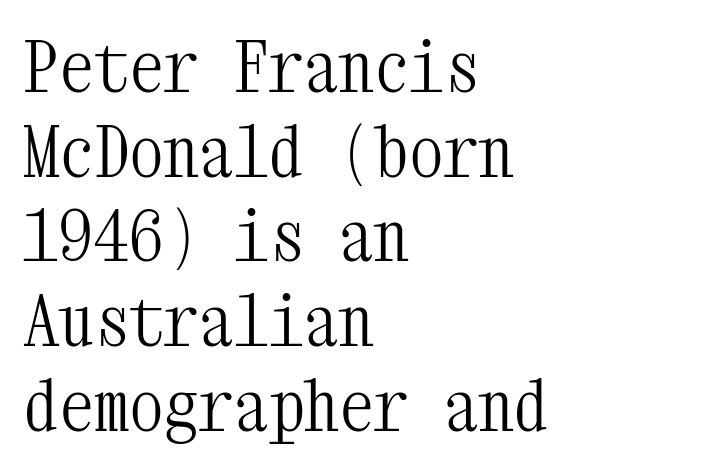
{"serif": "yes", "italic": "no", "bold": "no", "weight": "light", "width": "condensed", "stroke_contrast": "medium", "x_height": "medium", "monospaced": "yes", "underline": "no", "align": "left", "line_spacing_ratio": 1.21, "letter_spacing": "normal", "letter_spacing_em": 0.0, "glyph_px": 70}
